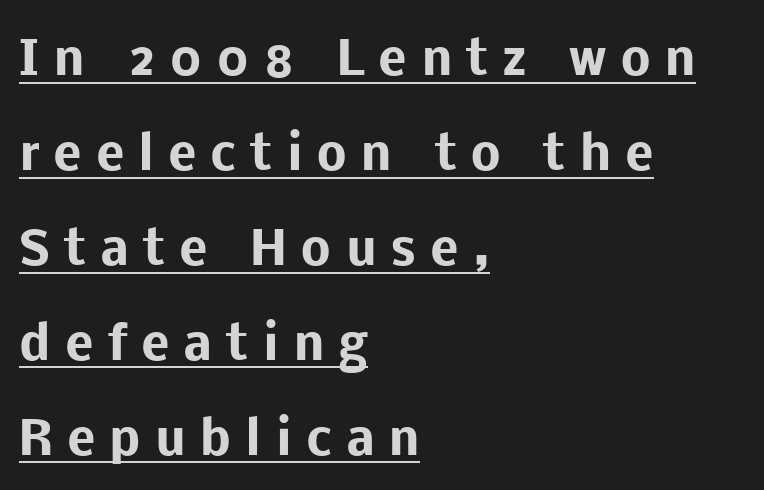
{"serif": "no", "italic": "no", "bold": "yes", "weight": "heavy", "width": "normal", "stroke_contrast": "low", "x_height": "medium", "monospaced": "no", "underline": "yes", "align": "left", "line_spacing": "loose", "line_spacing_ratio": 2.02, "letter_spacing": "wide", "letter_spacing_em": 0.3, "glyph_px": 47}
